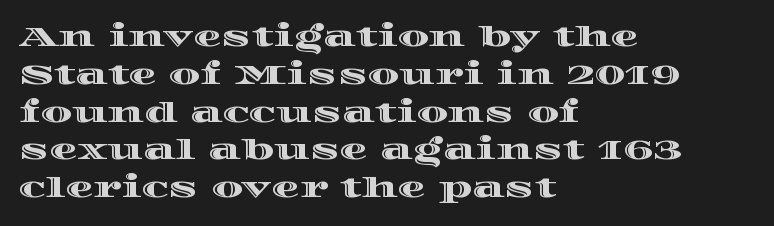
The image shows 28 px wide type, upright; set left-aligned, normal line spacing (1.35x), normal letter spacing, not underlined; a large x-height.
